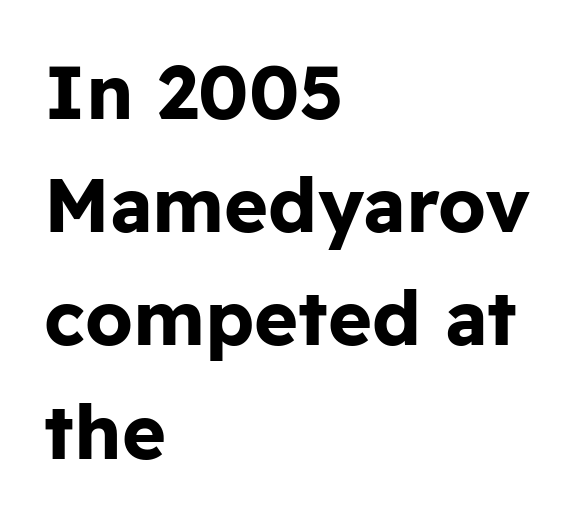
Q: Is the text bold? A: Yes.
Q: Is the text italic (slanted)? A: No, it is upright.
Q: Is the typeface a serif or a sans-serif typeface? A: Sans-serif.
Q: Is the text underlined? A: No.
Q: How is the paragraph aligned? A: Left-aligned.
Q: Is the spacing between letters normal or unusually wide? A: Normal.
Q: Is the spacing between lines tight, normal or loose? A: Normal.
Q: Width (condensed, normal, or wide)? A: Normal.
Q: Stroke contrast? A: Low.
Q: x-height? A: Medium.
Q: Monospaced? A: No.
